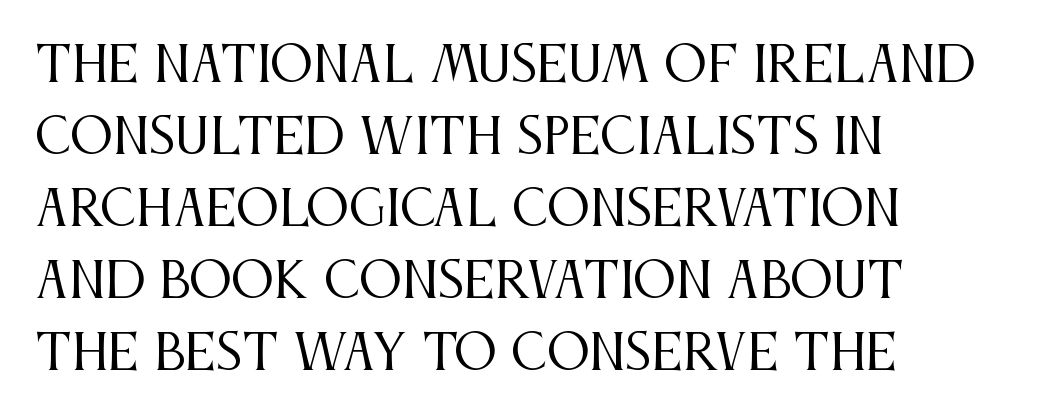
{"serif": "yes", "italic": "no", "bold": "no", "weight": "regular", "width": "condensed", "stroke_contrast": "medium", "x_height": "large", "monospaced": "no", "underline": "no", "align": "left", "line_spacing": "normal", "line_spacing_ratio": 1.5, "letter_spacing": "normal", "letter_spacing_em": 0.0, "glyph_px": 48}
